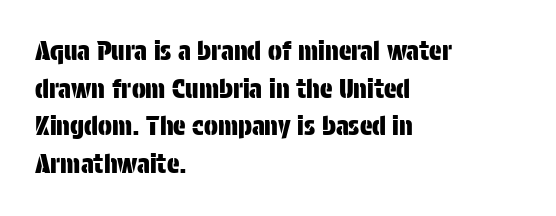
{"italic": "no", "underline": "no", "align": "left", "line_spacing": "normal", "line_spacing_ratio": 1.45, "letter_spacing": "normal", "letter_spacing_em": 0.0, "glyph_px": 26}
